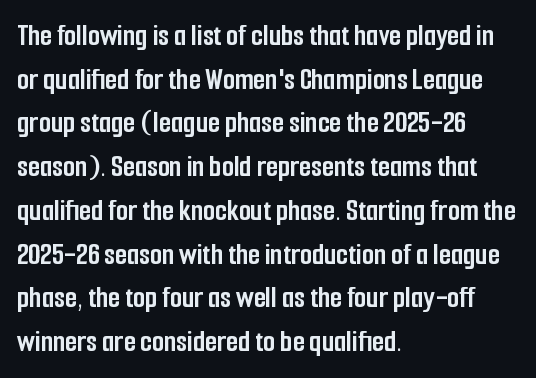
Note the varied advance widths — an 'i' is clearly narrower than an 'm'. Notice how the stems are strictly vertical — no italics here. Letter spacing: default. The strokes are fattened all the way to bold. These lines are composed in type without serifs. The lines in this sample share a left origin and differ only in where they stop.
